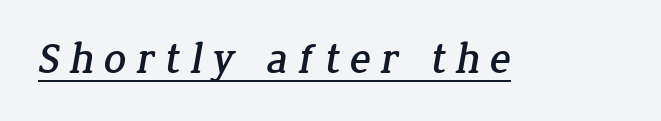
The string is rendered with underlining switched on. The designer went with a serif here, giving each stem small feet. Character widths vary here, with narrow letters taking less room than wide ones. Tracking value appears strongly positive — letters spread wide.
